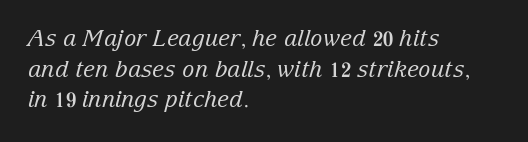
{"italic": "yes", "lean": "right", "slant_degrees": 15, "bold": "no", "underline": "no", "align": "left", "line_spacing": "normal", "line_spacing_ratio": 1.33, "letter_spacing": "normal", "letter_spacing_em": 0.0, "glyph_px": 23}
